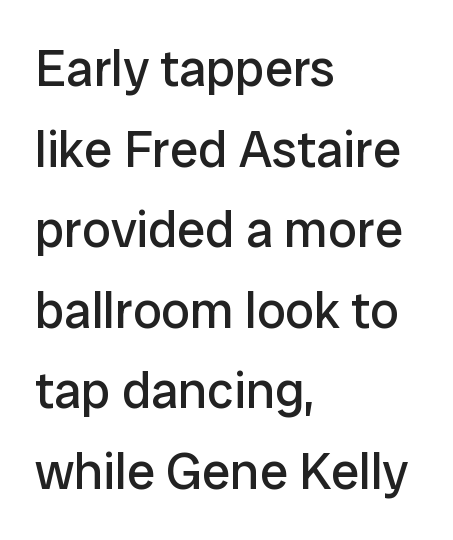
The image shows 51 px regular-weight sans-serif type, upright; set left-aligned, normal line spacing (1.58x), normal letter spacing, not underlined; low stroke contrast and a medium x-height.
